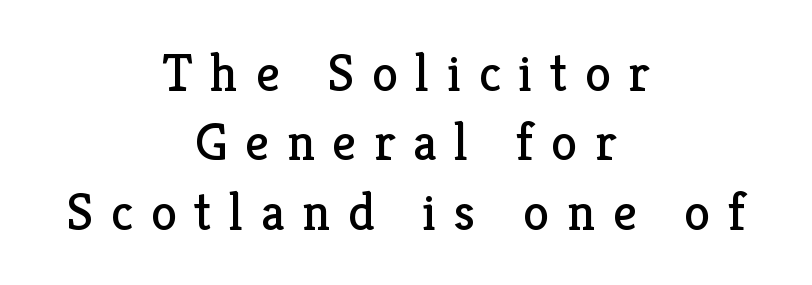
The image shows 53 px regular-weight serif type, upright; set centered, normal line spacing (1.31x), unusually wide letter spacing (+0.33 em), not underlined; low stroke contrast and a medium x-height.
